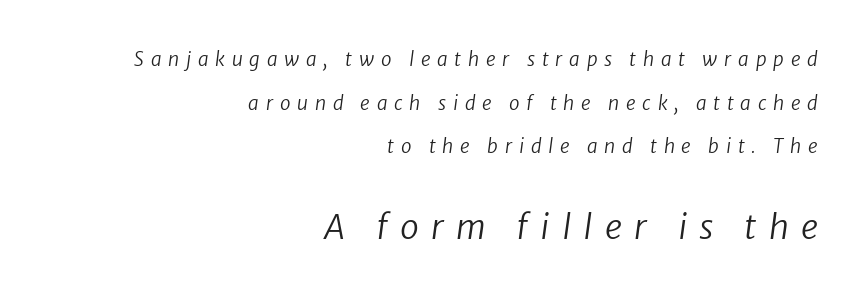
The second block has been scaled up relative to the first. Classification — sans serif. Short and long lines alike share a common ending point at right. The gaps between neighbouring characters are conspicuously large.
